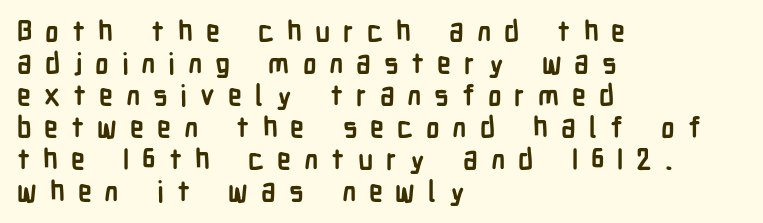
Q: Is the text bold? A: Yes.
Q: Is the text italic (slanted)? A: No, it is upright.
Q: Is the typeface a serif or a sans-serif typeface? A: Sans-serif.
Q: Is the text underlined? A: No.
Q: How is the paragraph aligned? A: Left-aligned.
Q: Is the spacing between letters normal or unusually wide? A: Unusually wide.
Q: Is the spacing between lines tight, normal or loose? A: Tight.
Q: Width (condensed, normal, or wide)? A: Condensed.
Q: Stroke contrast? A: Low.
Q: x-height? A: Medium.
Q: Monospaced? A: No.
